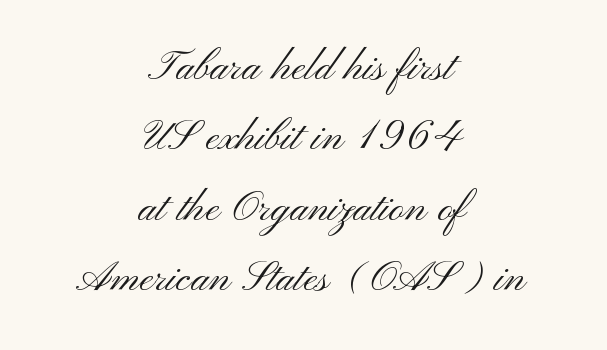
The image shows 53 px light, wide sans-serif type; set centered, normal line spacing (1.33x), normal letter spacing, not underlined; medium stroke contrast and a small x-height.
